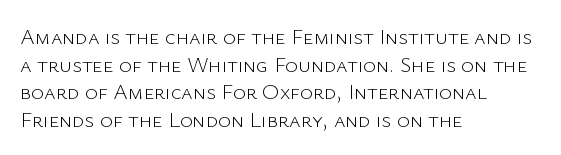
{"italic": "no", "bold": "no", "underline": "no", "align": "left", "line_spacing": "normal", "line_spacing_ratio": 1.26, "letter_spacing": "normal", "letter_spacing_em": 0.0, "glyph_px": 22}
